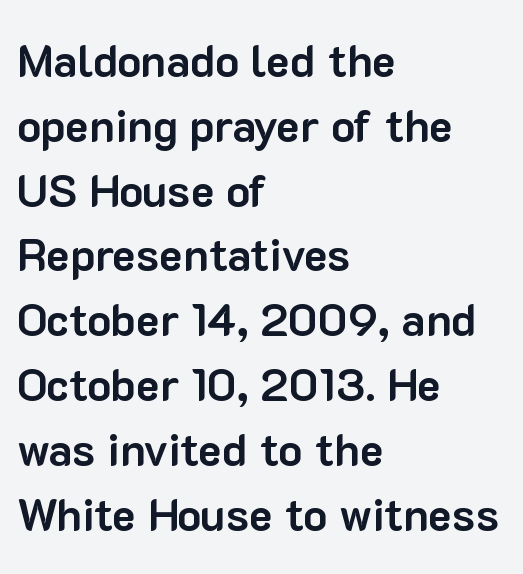
{"serif": "no", "italic": "no", "bold": "yes", "weight": "bold", "width": "normal", "stroke_contrast": "low", "x_height": "medium", "monospaced": "no", "underline": "no", "align": "left", "line_spacing": "normal", "line_spacing_ratio": 1.44, "letter_spacing": "normal", "letter_spacing_em": 0.0, "glyph_px": 45}
